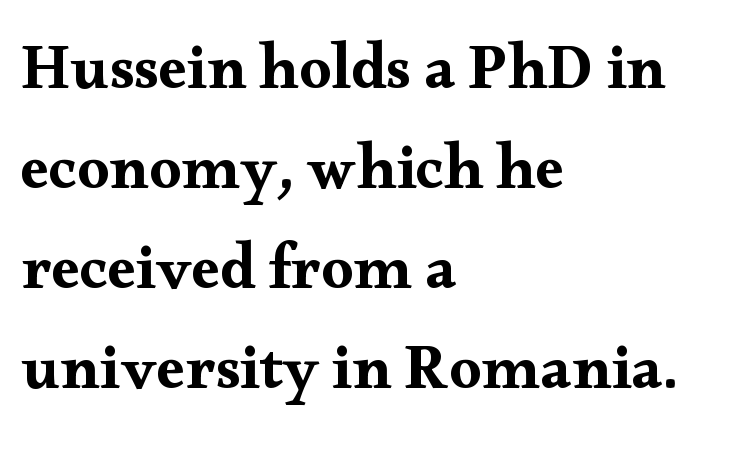
{"serif": "yes", "italic": "no", "width": "wide", "stroke_contrast": "medium", "x_height": "small", "monospaced": "no", "underline": "no", "align": "left", "line_spacing": "normal", "line_spacing_ratio": 1.56, "letter_spacing": "normal", "letter_spacing_em": 0.0, "glyph_px": 64}
